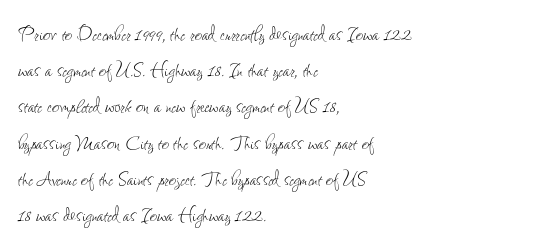
{"bold": "no", "underline": "no", "align": "left", "line_spacing": "normal", "line_spacing_ratio": 1.45, "letter_spacing": "normal", "letter_spacing_em": 0.0, "glyph_px": 25}
